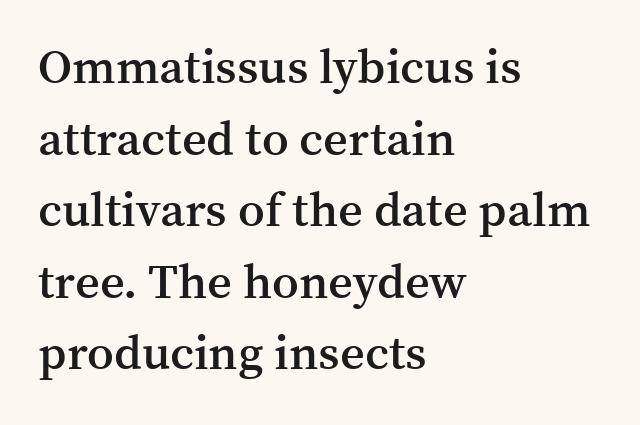
The image shows 48 px semibold serif type, upright; set left-aligned, normal line spacing (1.49x), normal letter spacing, not underlined; medium stroke contrast and a medium x-height.
